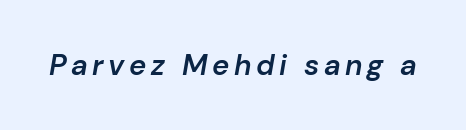
Q: Is the text bold? A: Semi-bold.
Q: Is the text italic (slanted)? A: Yes, it leans right by about 10 degrees.
Q: Is the text underlined? A: No.
Q: Width (condensed, normal, or wide)? A: Normal.
Q: Stroke contrast? A: Low.
Q: x-height? A: Medium.
Q: Monospaced? A: No.
